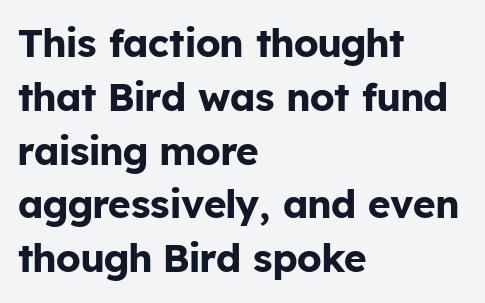
Q: Is the text bold? A: Yes.
Q: Is the text italic (slanted)? A: No, it is upright.
Q: Is the typeface a serif or a sans-serif typeface? A: Sans-serif.
Q: Is the text underlined? A: No.
Q: How is the paragraph aligned? A: Left-aligned.
Q: Is the spacing between letters normal or unusually wide? A: Normal.
Q: Is the spacing between lines tight, normal or loose? A: Normal.
Q: Width (condensed, normal, or wide)? A: Normal.
Q: Stroke contrast? A: Low.
Q: x-height? A: Medium.
Q: Monospaced? A: No.
